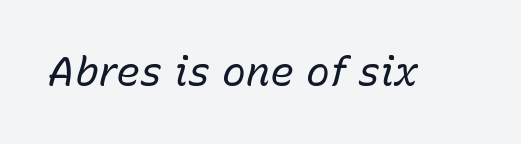
Q: Is the text bold? A: No.
Q: Is the text italic (slanted)? A: Yes, it leans right by about 15 degrees.
Q: Is the text underlined? A: No.
Q: Is the spacing between letters normal or unusually wide? A: Normal.
Q: Width (condensed, normal, or wide)? A: Normal.
Q: Stroke contrast? A: Low.
Q: x-height? A: Medium.
Q: Monospaced? A: No.
